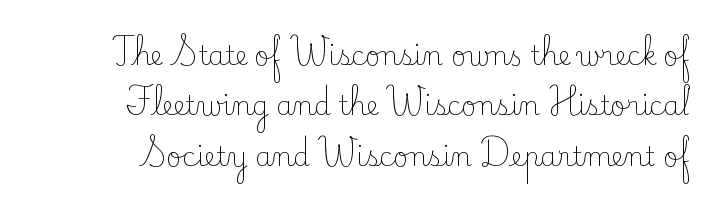
{"italic": "no", "bold": "no", "underline": "no", "align": "right", "line_spacing": "loose", "line_spacing_ratio": 1.94, "letter_spacing": "normal", "letter_spacing_em": 0.0, "glyph_px": 26}
